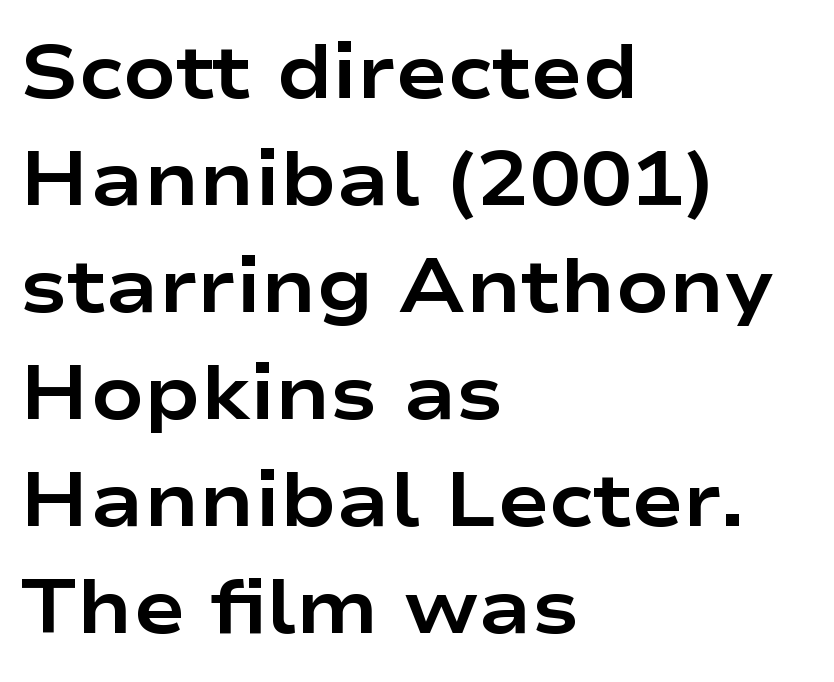
Q: Is the text bold? A: Yes.
Q: Is the text italic (slanted)? A: No, it is upright.
Q: Is the typeface a serif or a sans-serif typeface? A: Sans-serif.
Q: Is the text underlined? A: No.
Q: How is the paragraph aligned? A: Left-aligned.
Q: Is the spacing between letters normal or unusually wide? A: Normal.
Q: Is the spacing between lines tight, normal or loose? A: Normal.
Q: Width (condensed, normal, or wide)? A: Wide.
Q: Stroke contrast? A: Low.
Q: x-height? A: Medium.
Q: Monospaced? A: No.
